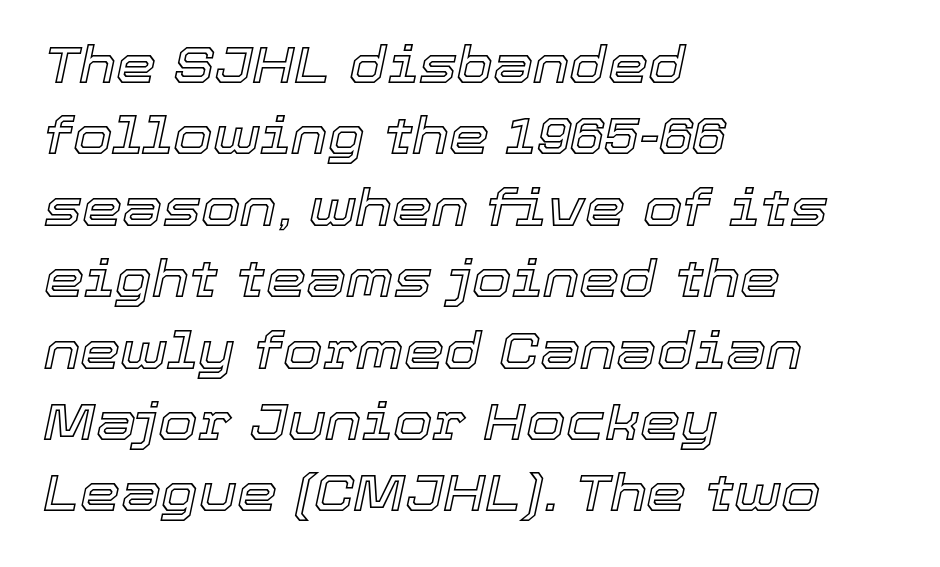
Q: Is the text italic (slanted)? A: Yes, it leans right by about 12 degrees.
Q: Is the text underlined? A: No.
Q: How is the paragraph aligned? A: Left-aligned.
Q: Is the spacing between letters normal or unusually wide? A: Normal.
Q: Is the spacing between lines tight, normal or loose? A: Normal.
Q: Width (condensed, normal, or wide)? A: Normal.
Q: x-height? A: Medium.
Q: Monospaced? A: No.
